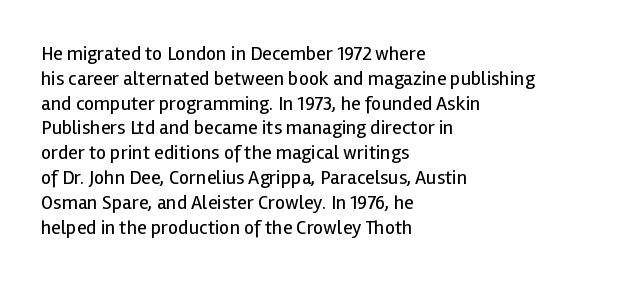
{"italic": "no", "bold": "no", "underline": "no", "align": "left", "line_spacing_ratio": 1.24, "letter_spacing": "normal", "letter_spacing_em": 0.0, "glyph_px": 20}
